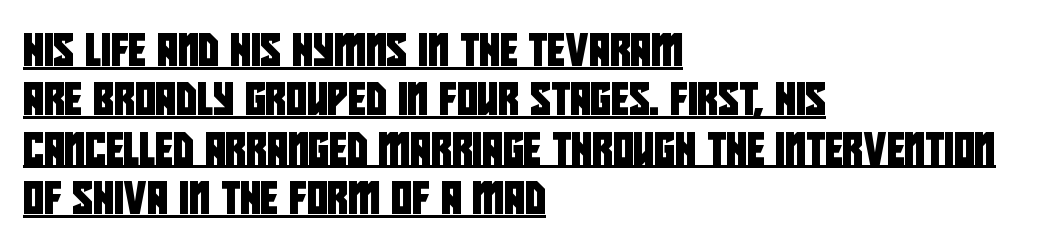
{"serif": "no", "width": "condensed", "stroke_contrast": "low", "x_height": "large", "monospaced": "no", "underline": "yes", "align": "left", "line_spacing": "normal", "line_spacing_ratio": 1.54, "letter_spacing": "normal", "letter_spacing_em": 0.0, "glyph_px": 32}
